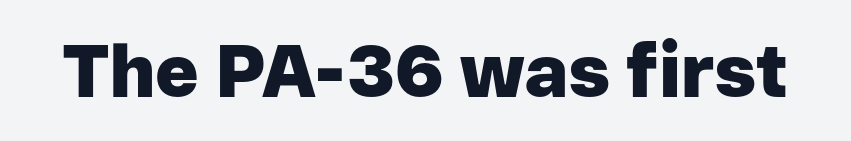
Has an underline been added? It has not. Heft: maximum for text — a bold. Here the designer chose a conventional face with non-uniform glyph widths. Style check: upright.
